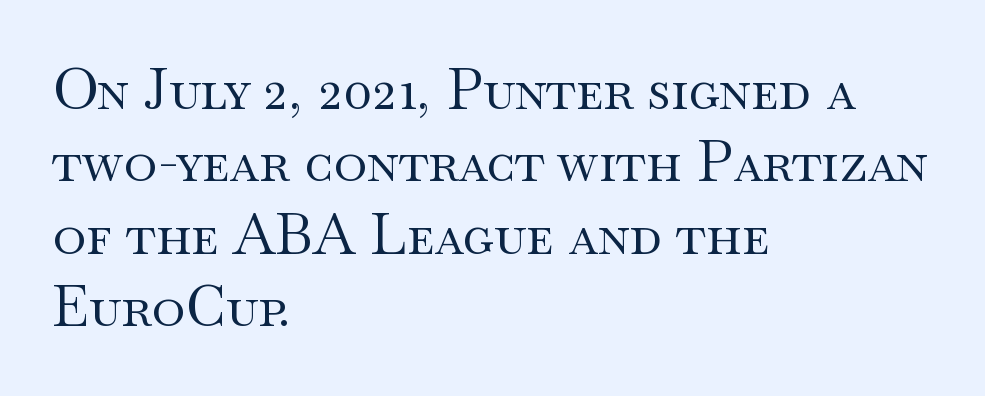
Check where the strokes stop: tiny serifs finish them off. Left-aligned paragraph, ragged on the right. This block has exactly the height ordinary leading produces. The gap between lines stays unmarked. Designer's note — italics off, roman on. The rendering uses natural spacing where letterforms have individual widths.
